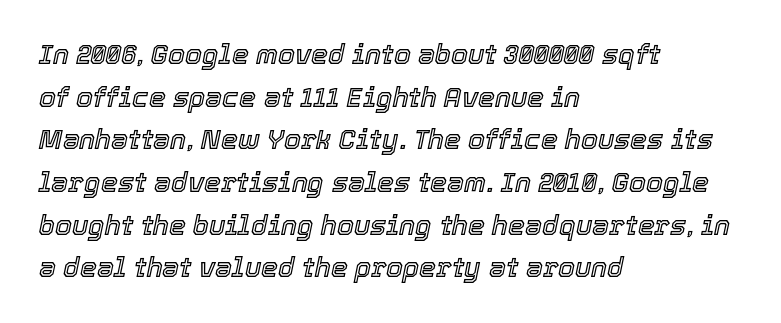
The face used here is rendered with its standard letterfit. Decoration check: the copy has no underline. The paragraph has a hard left edge and a soft right edge. The lines sit at an ordinary, default distance from one another.
